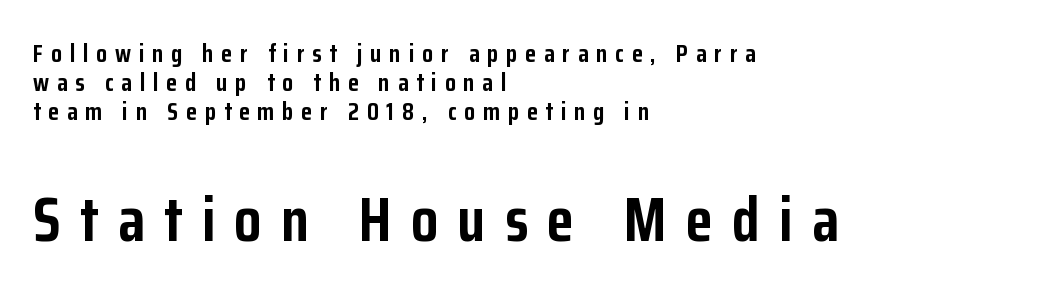
Q: Is the text bold? A: Yes.
Q: Is the text italic (slanted)? A: No, it is upright.
Q: Is the typeface a serif or a sans-serif typeface? A: Sans-serif.
Q: Is the text underlined? A: No.
Q: How is the paragraph aligned? A: Left-aligned.
Q: Is the spacing between letters normal or unusually wide? A: Unusually wide.
Q: Which block of text is set in a larger size, the first (top) or the second (bottom)? A: The second (bottom) one.
Q: Width (condensed, normal, or wide)? A: Condensed.
Q: Stroke contrast? A: Low.
Q: x-height? A: Medium.
Q: Monospaced? A: No.
